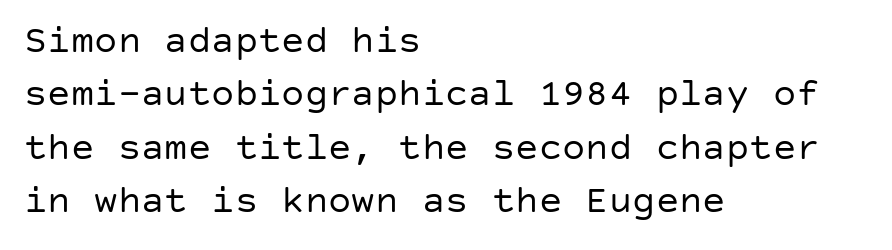
{"serif": "no", "italic": "no", "bold": "no", "weight": "regular", "width": "normal", "stroke_contrast": "low", "x_height": "large", "underline": "no", "align": "left", "line_spacing": "normal", "line_spacing_ratio": 1.37, "letter_spacing": "normal", "letter_spacing_em": 0.0, "glyph_px": 39}
